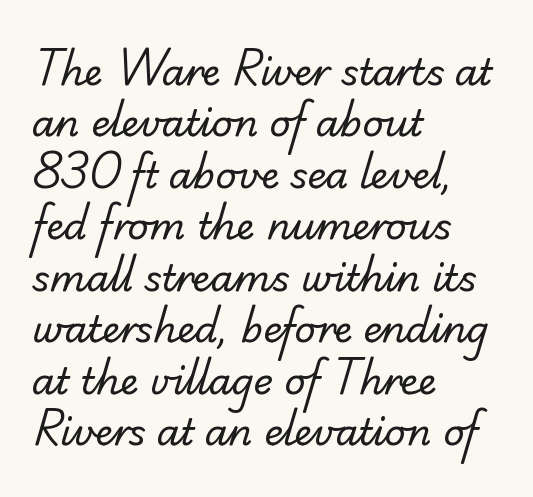
Q: Is the text bold? A: No.
Q: Is the typeface a serif or a sans-serif typeface? A: Sans-serif.
Q: Is the text underlined? A: No.
Q: How is the paragraph aligned? A: Left-aligned.
Q: Is the spacing between letters normal or unusually wide? A: Normal.
Q: Is the spacing between lines tight, normal or loose? A: Normal.
Q: Width (condensed, normal, or wide)? A: Normal.
Q: Stroke contrast? A: Low.
Q: x-height? A: Small.
Q: Monospaced? A: No.
